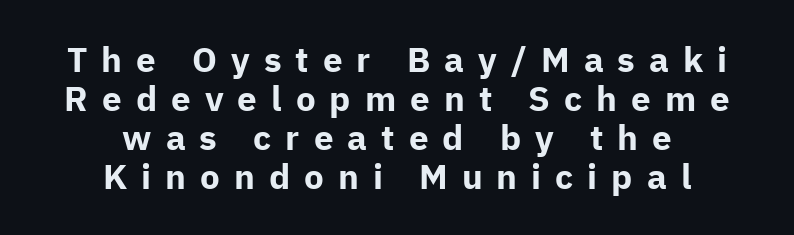
Each glyph is drawn with heavy, bold strokes. Here the designer chose a conventional face with non-uniform glyph widths. Bare-footed words on every line. These lines are composed in type without serifs. This sample uses an upright cut, with every glyph sitting square on the baseline. Does the copy run flush right? No — it is centered line by line.
